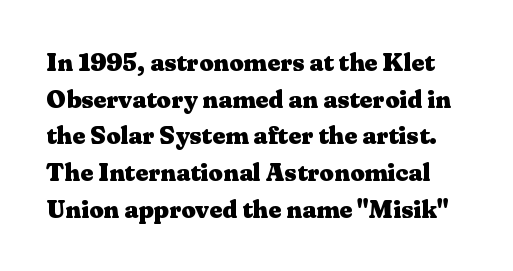
{"italic": "no", "bold": "yes", "underline": "no", "line_spacing": "normal", "line_spacing_ratio": 1.47, "letter_spacing": "normal", "letter_spacing_em": 0.0, "glyph_px": 25}
